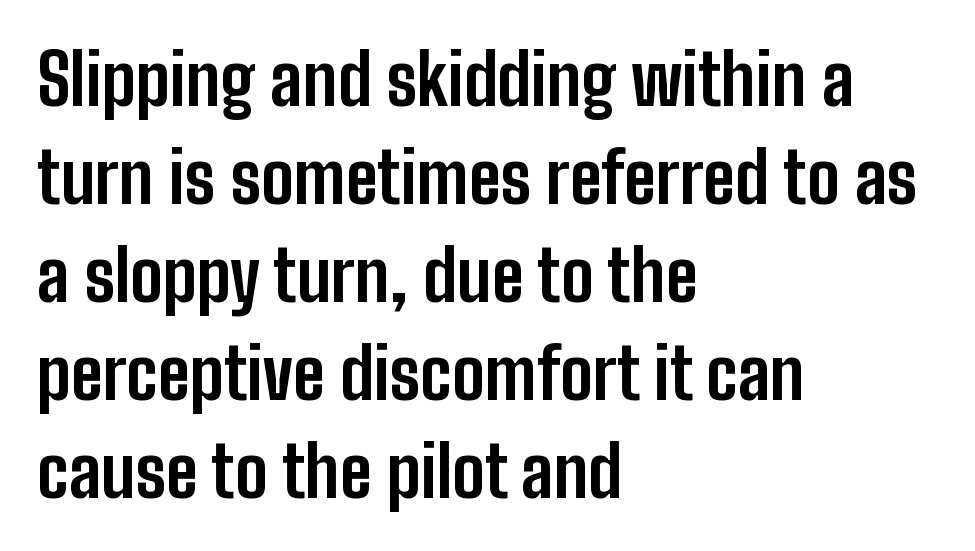
Q: Is the text bold? A: Yes.
Q: Is the text italic (slanted)? A: No, it is upright.
Q: Is the typeface a serif or a sans-serif typeface? A: Sans-serif.
Q: Is the text underlined? A: No.
Q: How is the paragraph aligned? A: Left-aligned.
Q: Is the spacing between letters normal or unusually wide? A: Normal.
Q: Is the spacing between lines tight, normal or loose? A: Normal.
Q: Width (condensed, normal, or wide)? A: Condensed.
Q: Stroke contrast? A: Low.
Q: x-height? A: Medium.
Q: Monospaced? A: No.
